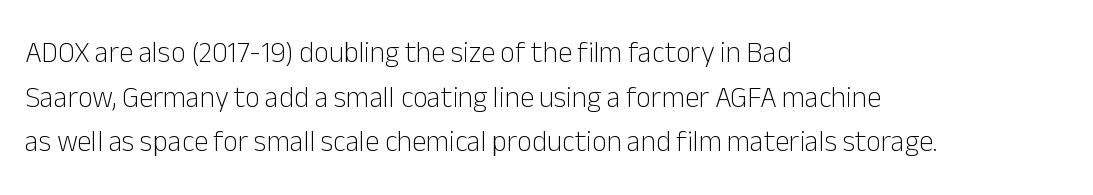
Words float on clear page, feet unadorned. If you drew a line through each stem, it would be perfectly vertical. Varying glyph widths throughout — classic text-font behaviour. The passage shown is not bold in any degree.
